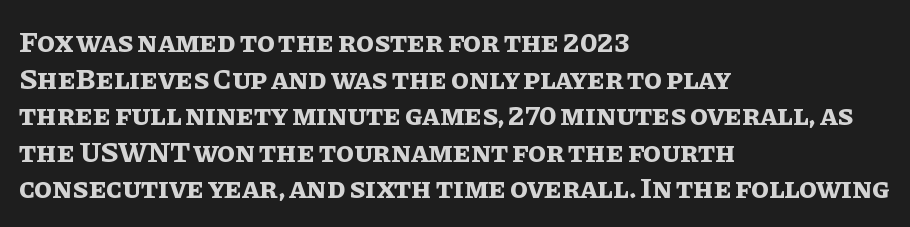
Q: Is the text bold? A: Yes.
Q: Is the text italic (slanted)? A: No, it is upright.
Q: Is the text underlined? A: No.
Q: How is the paragraph aligned? A: Left-aligned.
Q: Is the spacing between letters normal or unusually wide? A: Normal.
Q: Is the spacing between lines tight, normal or loose? A: Normal.
Q: Width (condensed, normal, or wide)? A: Normal.
Q: Stroke contrast? A: Low.
Q: x-height? A: Large.
Q: Monospaced? A: No.
